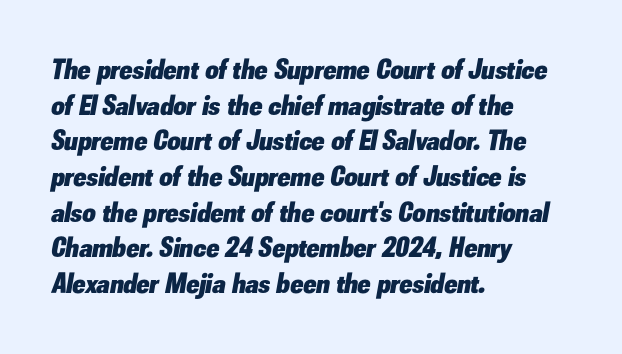
The image shows 29 px heavy type, italic (leaning right); set left-aligned, line spacing 1.23x, normal letter spacing, not underlined; low stroke contrast and a small x-height.
